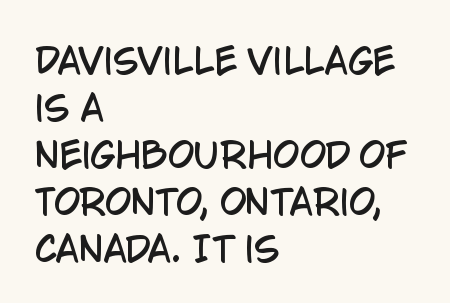
{"serif": "no", "italic": "no", "width": "condensed", "stroke_contrast": "low", "x_height": "large", "monospaced": "no", "underline": "no", "align": "left", "line_spacing": "normal", "line_spacing_ratio": 1.38, "letter_spacing": "normal", "letter_spacing_em": 0.0, "glyph_px": 34}
